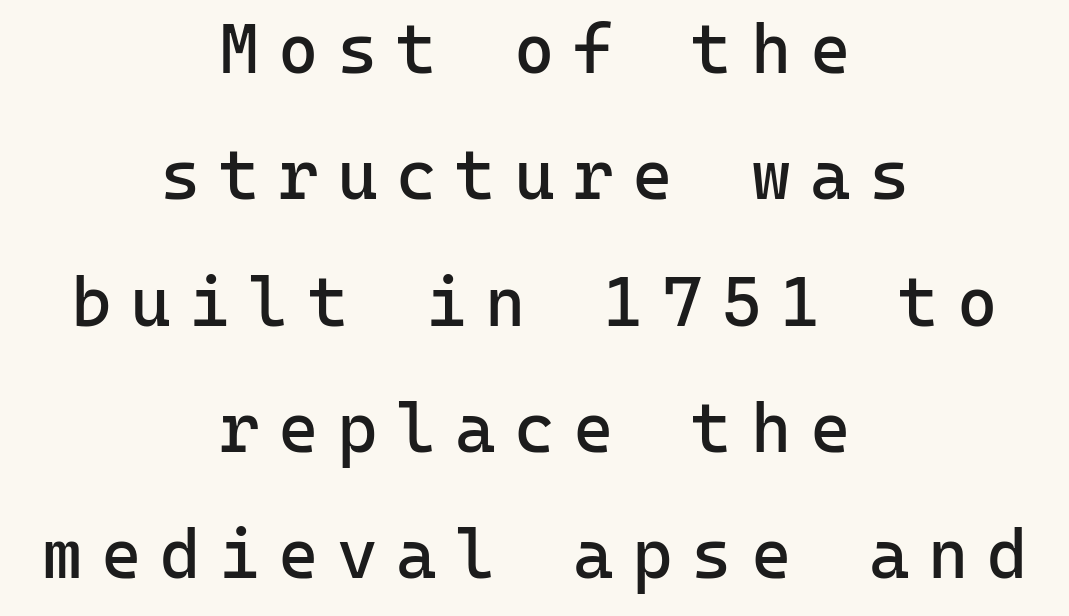
You can tell from the bare stems that sans-serif type was used. Caption: expanded tracking, letters set apart. Rule under the text: the space is simply empty. The text block is weighted toward neither margin, spreading evenly from the middle. This is not heavy type; no bold has been used.
